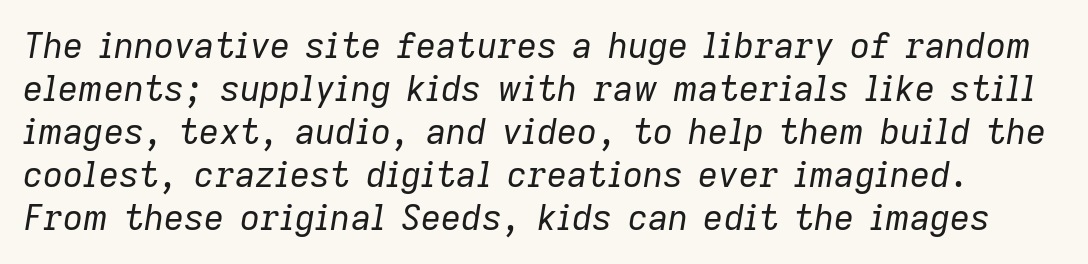
{"italic": "yes", "lean": "right", "slant_degrees": 9, "bold": "no", "weight": "regular", "width": "normal", "stroke_contrast": "low", "x_height": "medium", "monospaced": "no", "underline": "no", "line_spacing_ratio": 1.23, "letter_spacing": "normal", "letter_spacing_em": 0.0, "glyph_px": 35}
